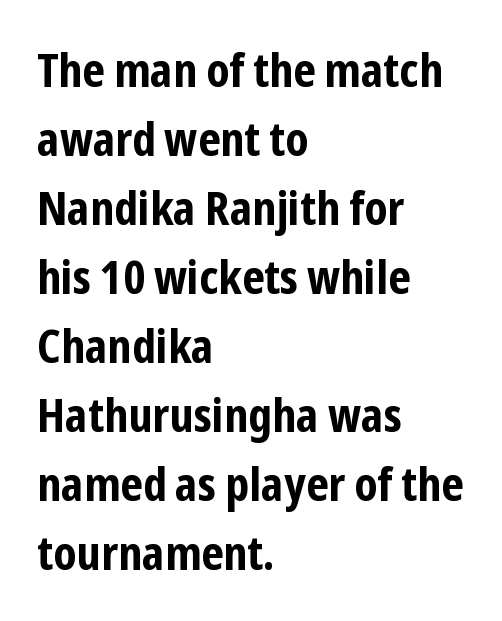
The image shows 46 px bold, condensed sans-serif type, upright; set left-aligned, normal line spacing (1.5x), normal letter spacing, not underlined; low stroke contrast and a medium x-height.
